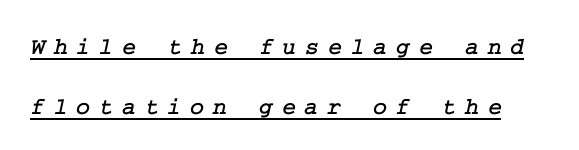
{"underline": "yes", "line_spacing": "loose", "line_spacing_ratio": 2.5, "letter_spacing": "wide", "letter_spacing_em": 0.36, "glyph_px": 24}
